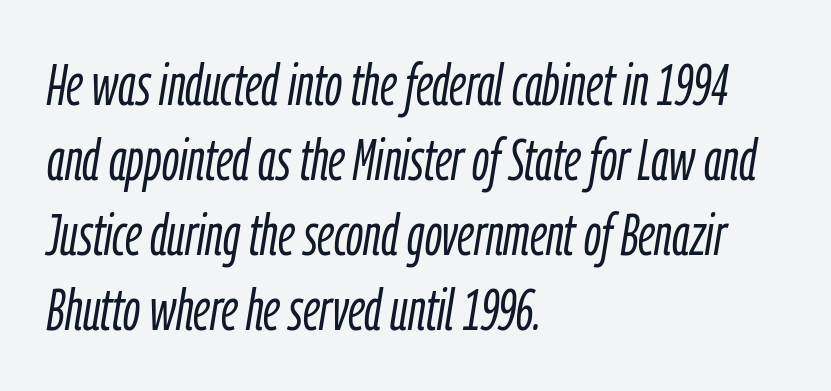
The image shows 59 px light, condensed type, italic (leaning right); set left-aligned, normal line spacing (1.27x), normal letter spacing, not underlined; low stroke contrast and a medium x-height.
